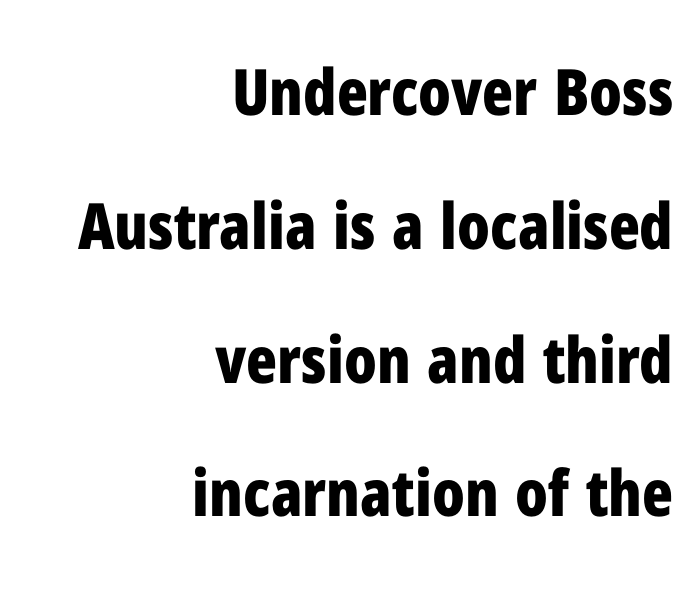
The image shows 64 px bold, condensed sans-serif type, upright; set right-aligned, loose line spacing (2.09x), normal letter spacing, not underlined; low stroke contrast and a medium x-height.
